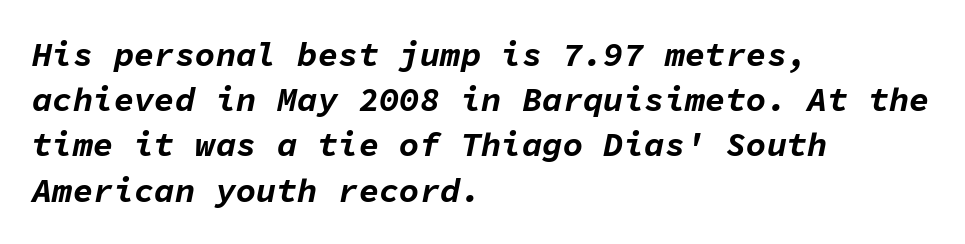
Layout note: lines flush left. The letters are slanted; this is an italic face. A typesetter would call this monospace, since all characters share one set width. The vertical gap from one line to the next is medium.
